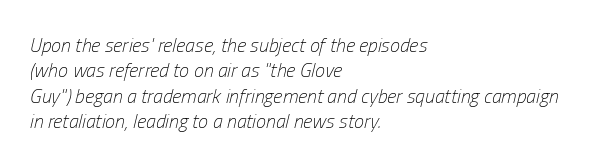
{"italic": "yes", "lean": "right", "slant_degrees": 13, "bold": "no", "underline": "no", "align": "left", "line_spacing": "normal", "line_spacing_ratio": 1.27, "letter_spacing": "normal", "letter_spacing_em": 0.0, "glyph_px": 20}
